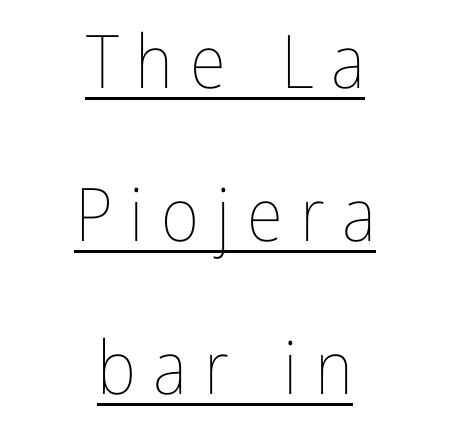
Q: Is the text bold? A: No.
Q: Is the text italic (slanted)? A: No, it is upright.
Q: Is the text underlined? A: Yes.
Q: How is the paragraph aligned? A: Centered.
Q: Is the spacing between letters normal or unusually wide? A: Unusually wide.
Q: Is the spacing between lines tight, normal or loose? A: Loose.
Q: Width (condensed, normal, or wide)? A: Condensed.
Q: Stroke contrast? A: Low.
Q: x-height? A: Medium.
Q: Monospaced? A: No.
